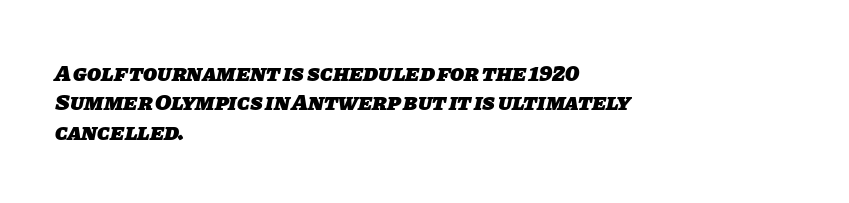
{"bold": "yes", "underline": "no", "align": "left", "line_spacing": "normal", "line_spacing_ratio": 1.28, "letter_spacing": "normal", "letter_spacing_em": 0.0, "glyph_px": 23}
